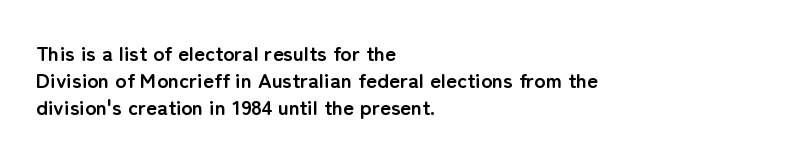
The image shows 21 px bold type, upright; set left-aligned, normal line spacing (1.29x), normal letter spacing, not underlined.
